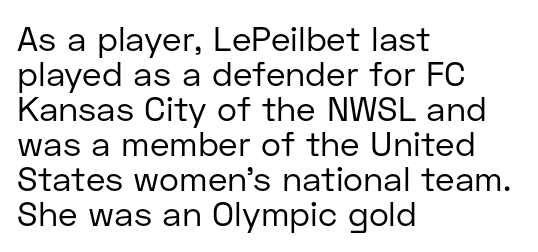
{"serif": "no", "italic": "no", "bold": "no", "weight": "regular", "width": "normal", "stroke_contrast": "low", "x_height": "medium", "monospaced": "no", "underline": "no", "align": "left", "line_spacing": "tight", "line_spacing_ratio": 1.03, "letter_spacing": "normal", "letter_spacing_em": 0.0, "glyph_px": 34}
